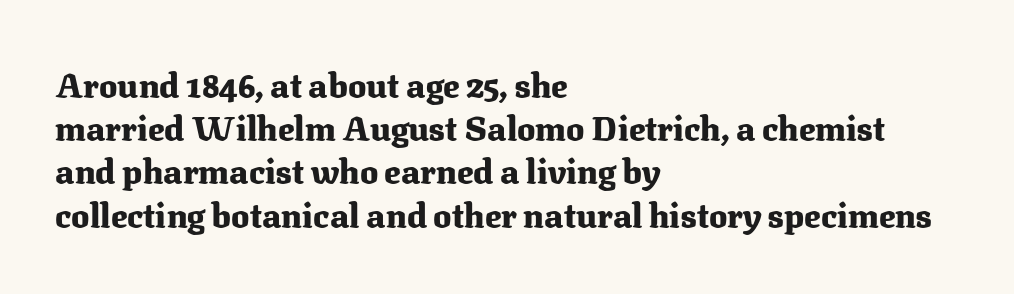
Descender tails drop into unmarked territory. Alignment: flush left. Small tapered or slab feet sit at the stroke ends, so this counts as serif. Regular leading.
